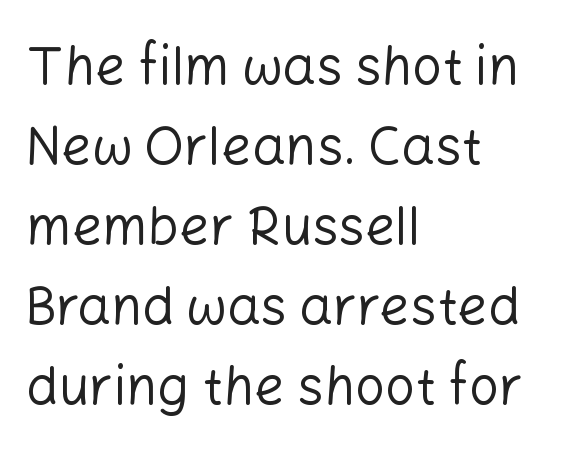
The image shows 53 px regular-weight sans-serif type, upright; set left-aligned, normal line spacing (1.51x), normal letter spacing, not underlined; low stroke contrast and a medium x-height.
